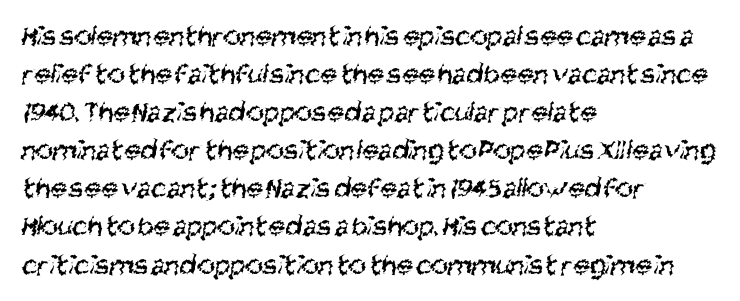
Decoration check: the copy has no underline. This sample is left-justified, so line endings fall wherever the words run out. A typesetter would call this leading conventional body-copy spacing. Here the designer chose a conventional face with non-uniform glyph widths. The glyphs in this specimen are sans serif. Default kerning and tracking; the words read as compact shapes.
